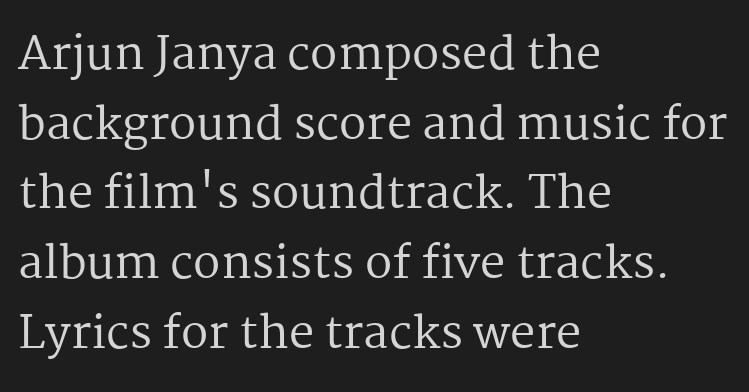
Spacing verdict: proportional, widths tailored to each character. The rendering shows small feet on the letterforms — a serif design. In terms of leading, this rendering sits right in the middle. If you drew a line through each stem, it would be perfectly vertical. Stroke mass is kept to a normal reading level or below.
